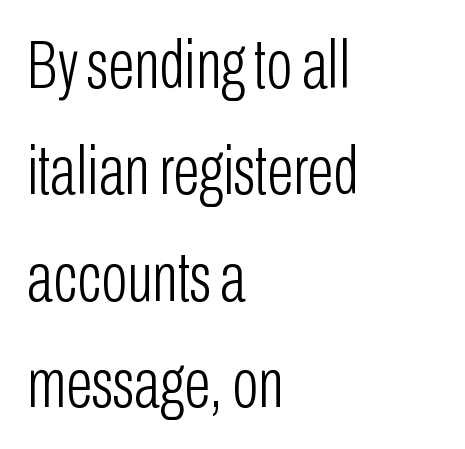
The image shows 69 px light, condensed sans-serif type, upright; set left-aligned, normal line spacing (1.54x), normal letter spacing, not underlined; low stroke contrast and a medium x-height.
